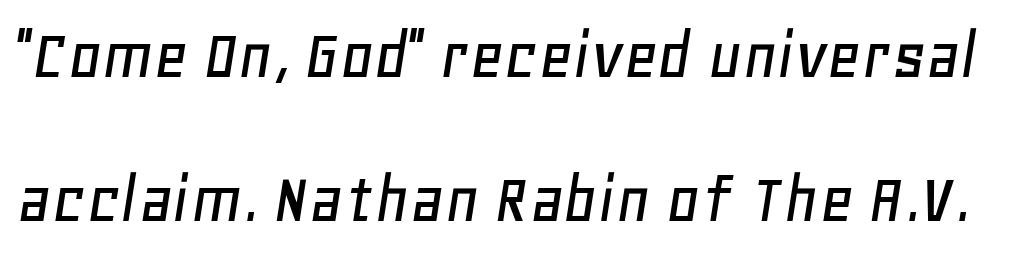
Compared with typical body copy, the letter spacing here is the same. Quick note: interline space is abundant. Descenders hang freely into open space. A typesetter would mark this as italic. A typesetter would call this proportional, since set widths differ per character.
